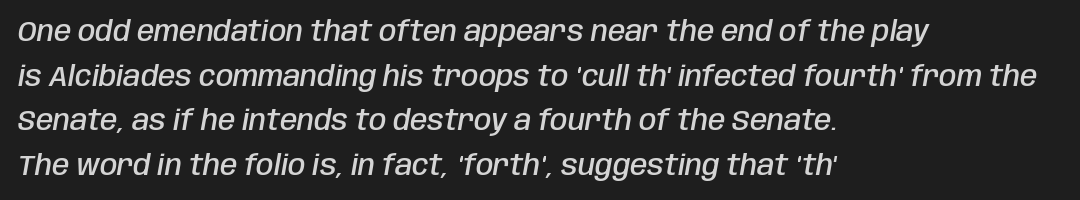
Typeset ragged right — the left edge is the straight one. Semibold letterforms, between regular and bold. The horizontal fit of the characters is conventional and even. The text carries the slant typical of an italic or oblique font. The face used here is proportionally spaced, like ordinary book or web type. Regarding leading, the lines here are spaced in the standard way.
